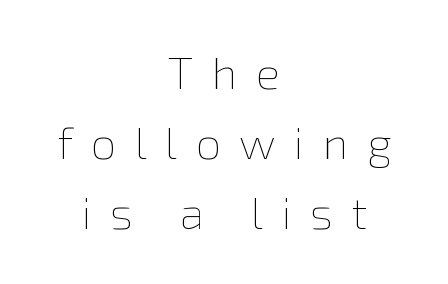
Each new line begins a customary step beneath the previous one. These lines are rendered in a variable-pitch font. Reading down the block, each line starts at a different indent, mirrored at its end. Ascenders rise straight up at ninety degrees. Descenders hang freely into open space. The font is comparable to plain body text, perhaps lighter.
